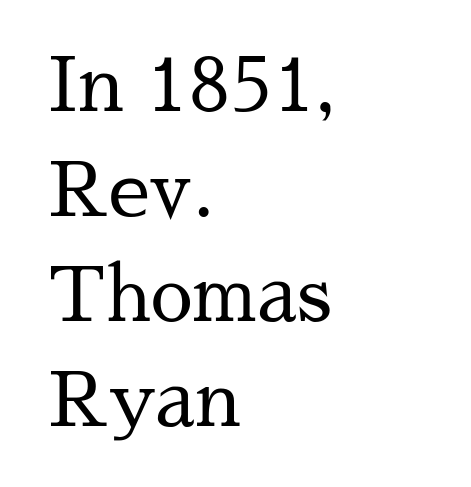
Q: Is the text bold? A: No.
Q: Is the text italic (slanted)? A: No, it is upright.
Q: Is the typeface a serif or a sans-serif typeface? A: Serif.
Q: Is the text underlined? A: No.
Q: How is the paragraph aligned? A: Left-aligned.
Q: Is the spacing between letters normal or unusually wide? A: Normal.
Q: Is the spacing between lines tight, normal or loose? A: Normal.
Q: Width (condensed, normal, or wide)? A: Normal.
Q: Stroke contrast? A: Medium.
Q: x-height? A: Medium.
Q: Monospaced? A: No.
